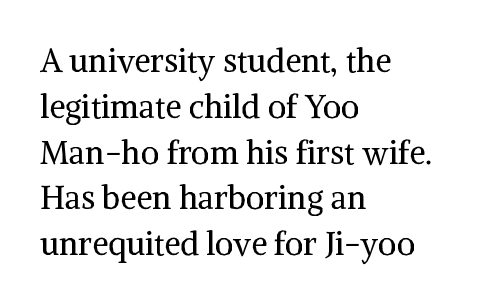
Q: Is the text bold? A: No.
Q: Is the text italic (slanted)? A: No, it is upright.
Q: Is the typeface a serif or a sans-serif typeface? A: Serif.
Q: Is the text underlined? A: No.
Q: How is the paragraph aligned? A: Left-aligned.
Q: Is the spacing between letters normal or unusually wide? A: Normal.
Q: Is the spacing between lines tight, normal or loose? A: Normal.
Q: Width (condensed, normal, or wide)? A: Normal.
Q: Stroke contrast? A: Medium.
Q: x-height? A: Medium.
Q: Monospaced? A: No.
